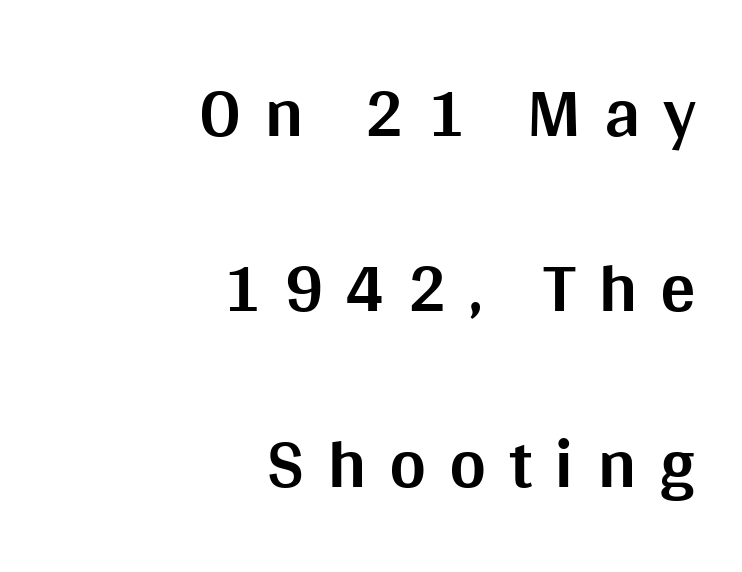
Notice how the passage keeps a crisp vertical edge on the right only. The space beneath each line is pristine and unruled. Vertically, the passage feels expansive, rows floating well apart. These lines are composed in type without serifs. Tracking here is generous; glyphs stand well apart from one another. These lines were composed using upright roman letters.
